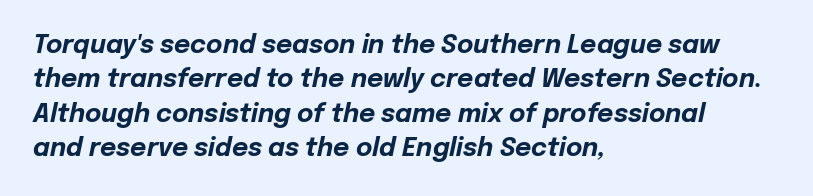
The image shows 25 px bold type, italic (leaning right); set left-aligned, normal line spacing (1.38x), normal letter spacing, not underlined.
